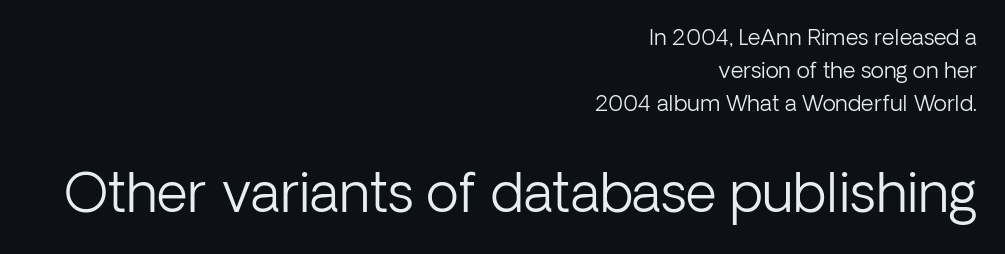
Leftover space on each line is placed entirely before the opening word. No chunkiness to these letters — they're not bold. Proportional: the letters do not fall into vertical columns. Examine the stroke ends and you'll find no serifs. Each new line begins a customary step beneath the previous one. The axis of the letterforms is exactly vertical.
